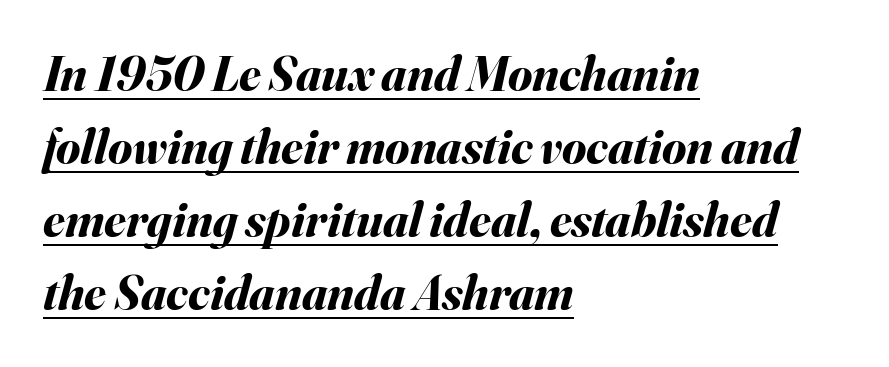
The image shows 49 px bold type, italic (leaning right); set left-aligned, normal line spacing (1.49x), normal letter spacing, underlined; medium stroke contrast and a small x-height.
